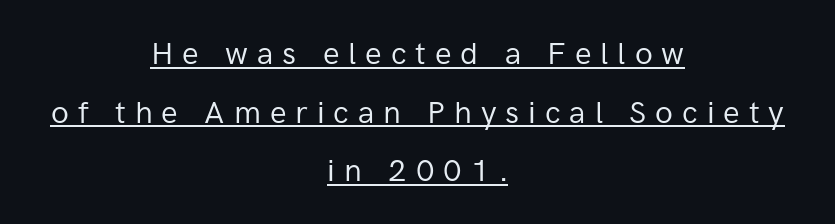
Q: Is the text bold? A: No.
Q: Is the text italic (slanted)? A: No, it is upright.
Q: Is the typeface a serif or a sans-serif typeface? A: Sans-serif.
Q: Is the text underlined? A: Yes.
Q: How is the paragraph aligned? A: Centered.
Q: Is the spacing between letters normal or unusually wide? A: Unusually wide.
Q: Width (condensed, normal, or wide)? A: Normal.
Q: Stroke contrast? A: Low.
Q: x-height? A: Medium.
Q: Monospaced? A: No.
